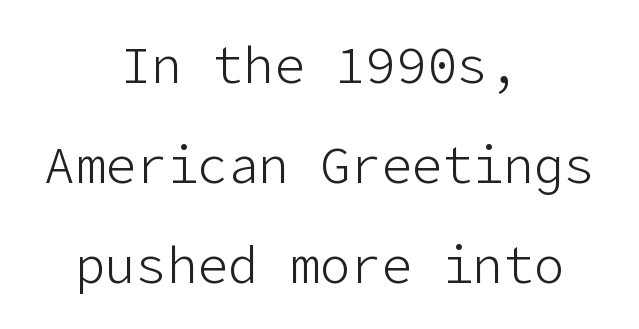
These lines stand farther apart than default settings would place them. Any mark beneath the type? The region is blank. The weight would be labelled regular, book, light, or lighter still. Every character sits straight up, as roman type does.
